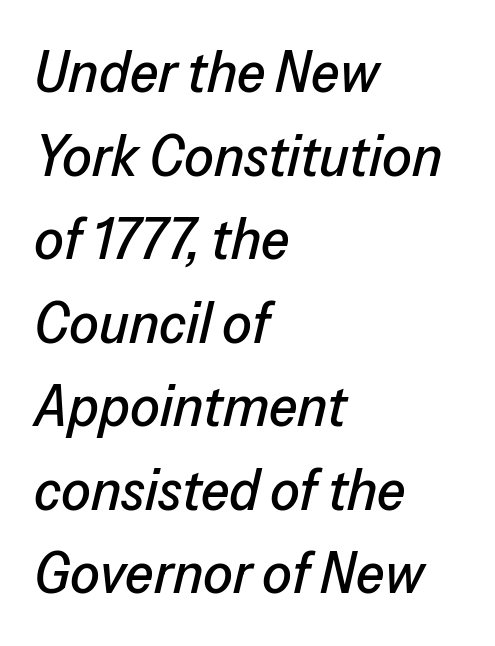
Q: Is the text italic (slanted)? A: Yes, it leans right by about 13 degrees.
Q: Is the text underlined? A: No.
Q: How is the paragraph aligned? A: Left-aligned.
Q: Is the spacing between letters normal or unusually wide? A: Normal.
Q: Is the spacing between lines tight, normal or loose? A: Normal.
Q: Width (condensed, normal, or wide)? A: Normal.
Q: Stroke contrast? A: Low.
Q: x-height? A: Medium.
Q: Monospaced? A: No.
